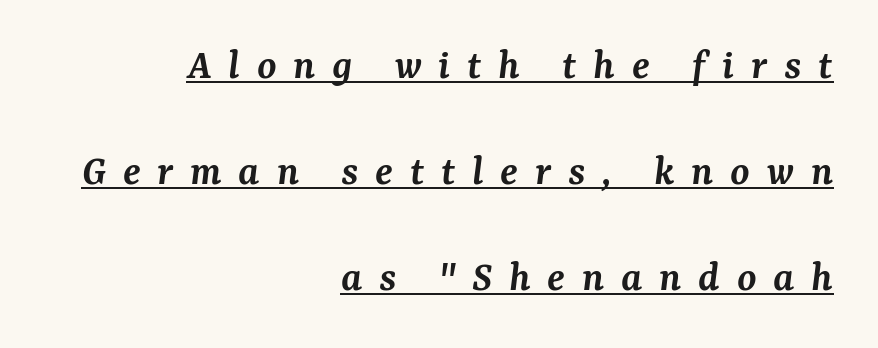
The face used here has a pronounced slope to its letters. Is there an underline? Yes — a line sits under the letters. Visually the block forms a straight wall on the right and a jagged coastline on the left. The letters advance in unequal steps, a hallmark of proportional type.
